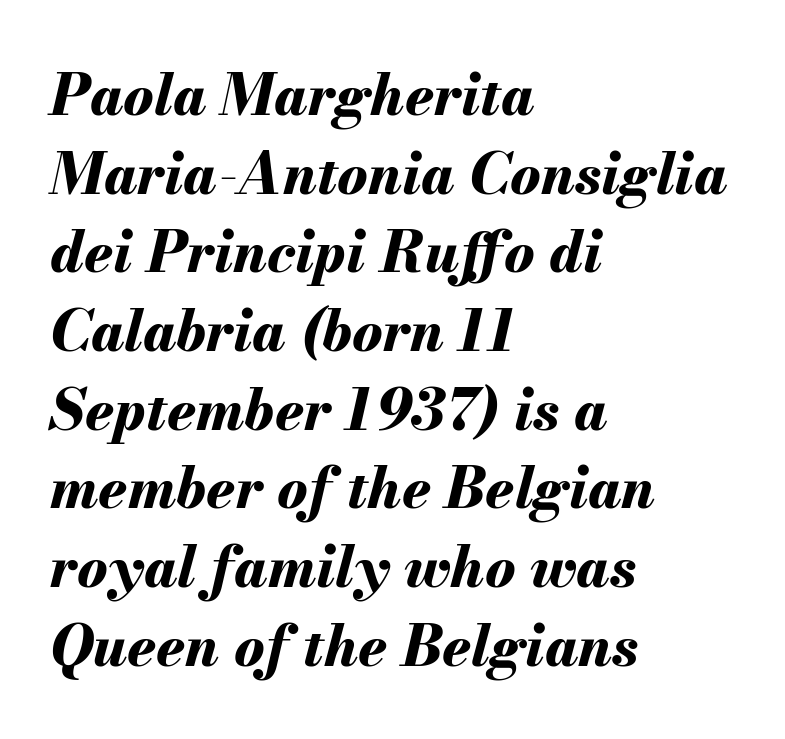
Q: Is the text bold? A: Yes.
Q: Is the text italic (slanted)? A: Yes, it leans right by about 13 degrees.
Q: Is the text underlined? A: No.
Q: How is the paragraph aligned? A: Left-aligned.
Q: Is the spacing between letters normal or unusually wide? A: Normal.
Q: Is the spacing between lines tight, normal or loose? A: Normal.
Q: Width (condensed, normal, or wide)? A: Normal.
Q: Stroke contrast? A: Medium.
Q: x-height? A: Small.
Q: Monospaced? A: No.
